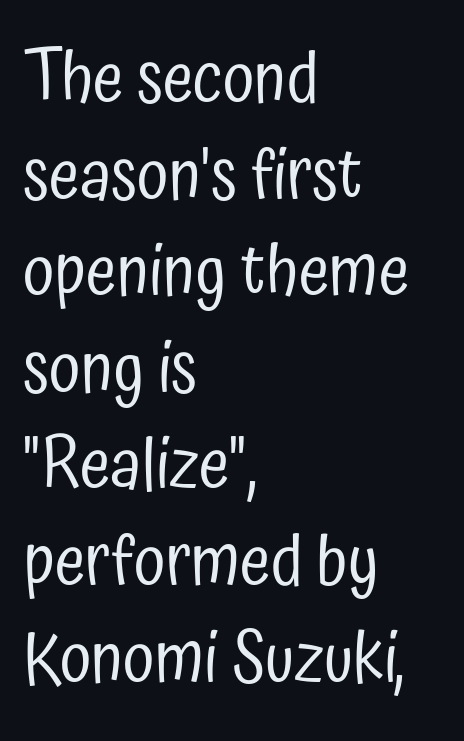
Q: Is the text bold? A: No.
Q: Is the text italic (slanted)? A: No, it is upright.
Q: Is the typeface a serif or a sans-serif typeface? A: Sans-serif.
Q: Is the text underlined? A: No.
Q: How is the paragraph aligned? A: Left-aligned.
Q: Is the spacing between letters normal or unusually wide? A: Normal.
Q: Is the spacing between lines tight, normal or loose? A: Normal.
Q: Width (condensed, normal, or wide)? A: Condensed.
Q: Stroke contrast? A: Low.
Q: x-height? A: Medium.
Q: Monospaced? A: No.
